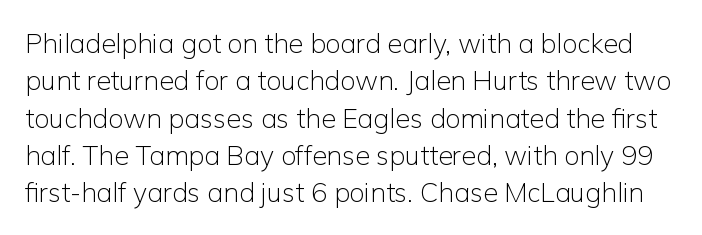
You can tell it's not italic because the verticals are truly vertical. The vertical gap from one line to the next is medium. Check the space under the baseline: it is left empty. Bold? No — there's no thickening of the strokes.
